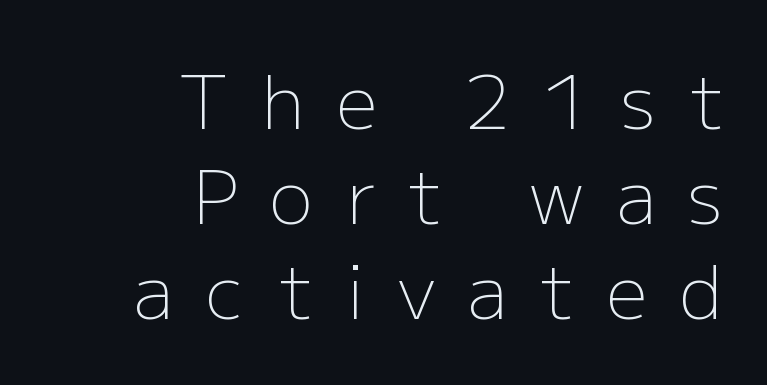
The image shows 73 px light sans-serif type, upright; set right-aligned, normal line spacing (1.3x), unusually wide letter spacing (+0.45 em), not underlined; low stroke contrast and a medium x-height.
